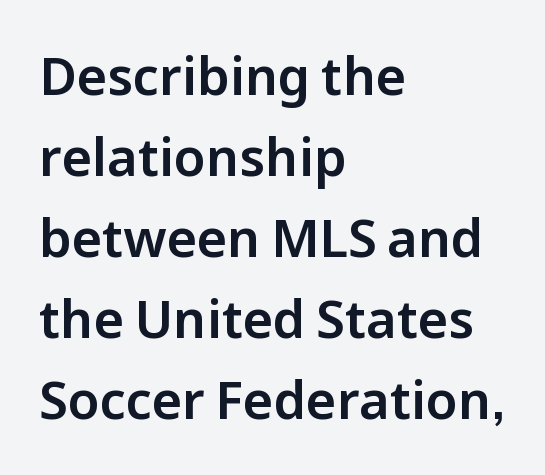
Rendered with straight, roman letterforms. Check under the words: just untouched page. Characters follow at the spacing the type designer built in. Varying glyph widths throughout — classic text-font behaviour.
